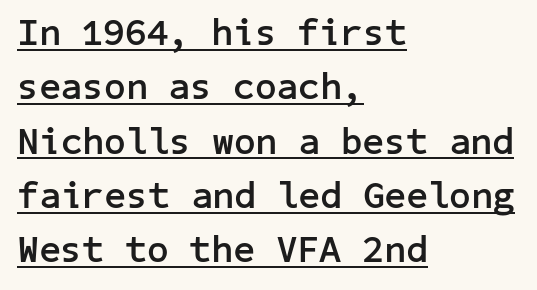
The letters are bold, with thick, heavy strokes. Has an underline been added? It has. A classic flush-left, rag-right setting is used for this passage. Regular leading. Unlike a traditional serif, this face leaves its strokes unadorned.
